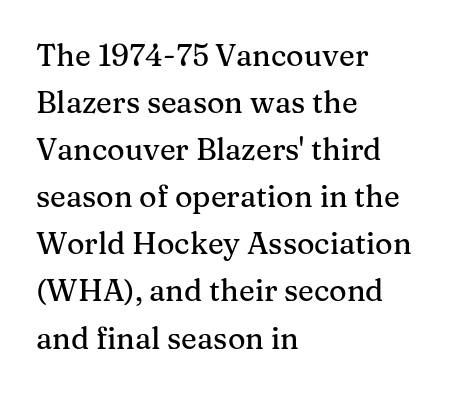
The letters advance in unequal steps, a hallmark of proportional type. Standard letterfit; no display-style spreading of the glyphs. The ragged edge is on the right, which tells us the setting is flush left. The passage shown stacks its lines at a standard gap.
